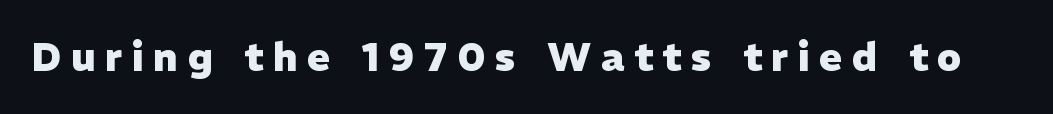
{"serif": "no", "italic": "no", "bold": "yes", "weight": "heavy", "width": "normal", "stroke_contrast": "low", "x_height": "medium", "monospaced": "no", "underline": "no", "letter_spacing": "wide", "letter_spacing_em": 0.25, "glyph_px": 39}
